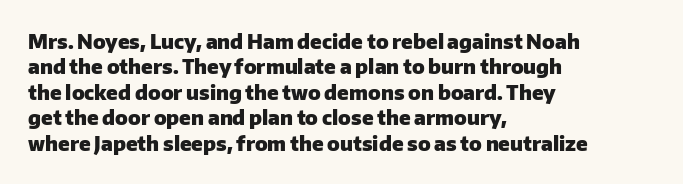
Q: Is the text bold? A: Yes.
Q: Is the text italic (slanted)? A: No, it is upright.
Q: Is the text underlined? A: No.
Q: How is the paragraph aligned? A: Left-aligned.
Q: Is the spacing between letters normal or unusually wide? A: Normal.
Q: Is the spacing between lines tight, normal or loose? A: Normal.
